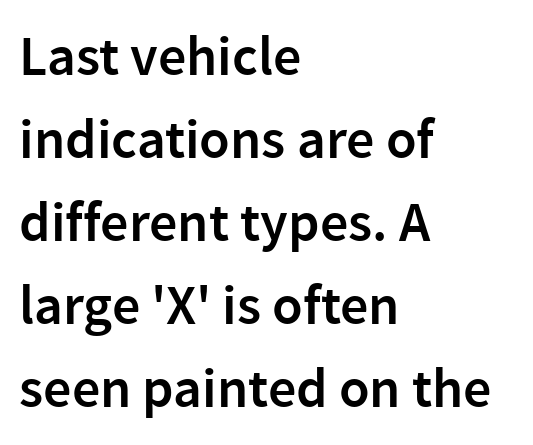
The face used here is rendered with its standard letterfit. The rag falls on the right side of this text block. I'd call this a sans setting — the letters go barefoot. In terms of weight, the rendering is demibold, just under bold. Nobody drew a line under any word here.
